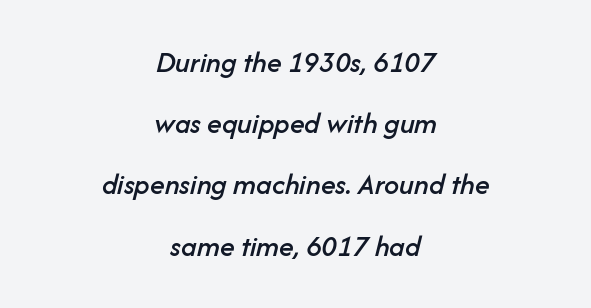
The image shows 30 px text type, italic (leaning right); set centered, loose line spacing (2.04x), normal letter spacing, not underlined; low stroke contrast and a medium x-height.
